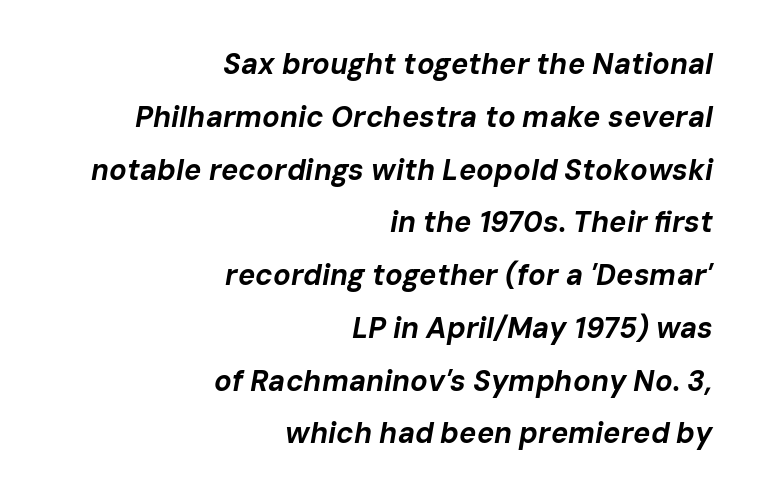
Q: Is the text bold? A: Yes.
Q: Is the text italic (slanted)? A: Yes, it leans right by about 10 degrees.
Q: Is the text underlined? A: No.
Q: How is the paragraph aligned? A: Right-aligned.
Q: Is the spacing between letters normal or unusually wide? A: Normal.
Q: Width (condensed, normal, or wide)? A: Normal.
Q: Stroke contrast? A: Low.
Q: x-height? A: Medium.
Q: Monospaced? A: No.
